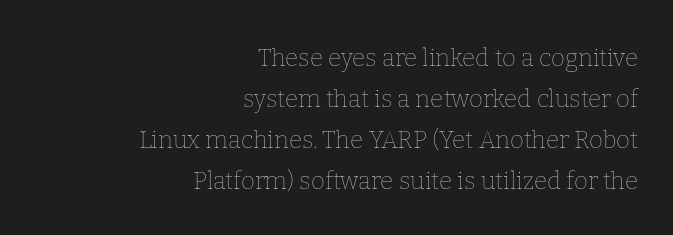
Q: Is the text bold? A: No.
Q: Is the text italic (slanted)? A: No, it is upright.
Q: Is the text underlined? A: No.
Q: How is the paragraph aligned? A: Right-aligned.
Q: Is the spacing between letters normal or unusually wide? A: Normal.
